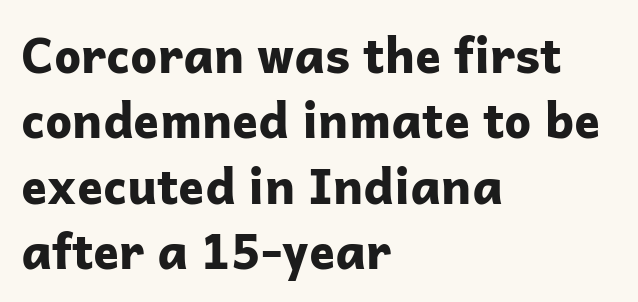
The image shows 48 px bold sans-serif type, upright; set left-aligned, normal line spacing (1.36x), normal letter spacing, not underlined; low stroke contrast and a medium x-height.
